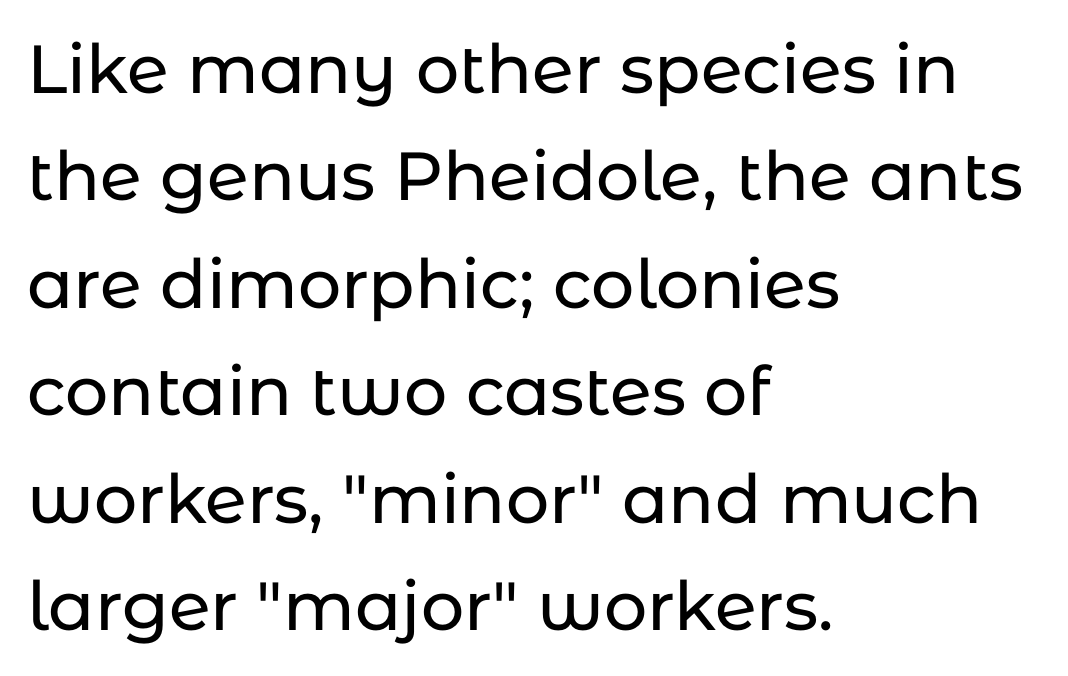
Q: Is the text italic (slanted)? A: No, it is upright.
Q: Is the typeface a serif or a sans-serif typeface? A: Sans-serif.
Q: Is the text underlined? A: No.
Q: How is the paragraph aligned? A: Left-aligned.
Q: Is the spacing between letters normal or unusually wide? A: Normal.
Q: Is the spacing between lines tight, normal or loose? A: Normal.
Q: Width (condensed, normal, or wide)? A: Normal.
Q: Stroke contrast? A: Low.
Q: x-height? A: Medium.
Q: Monospaced? A: No.
